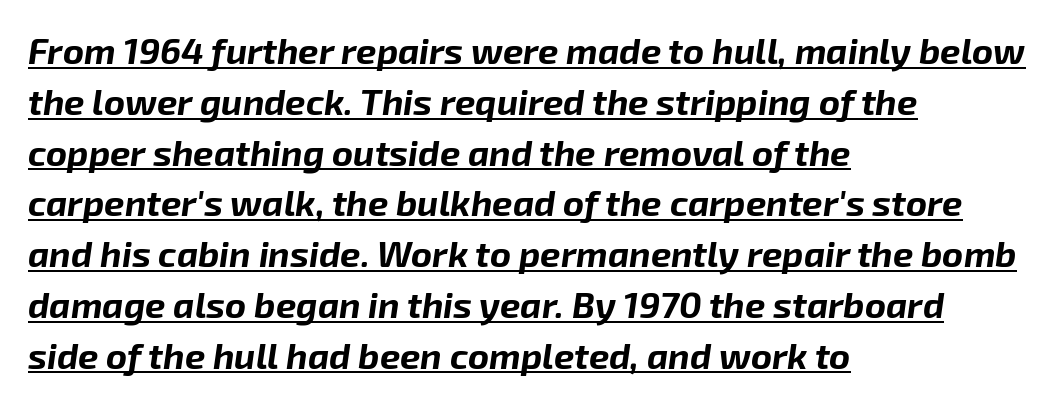
The image shows 36 px bold type, italic (leaning right); set left-aligned, normal line spacing (1.41x), normal letter spacing, underlined; low stroke contrast and a medium x-height.
